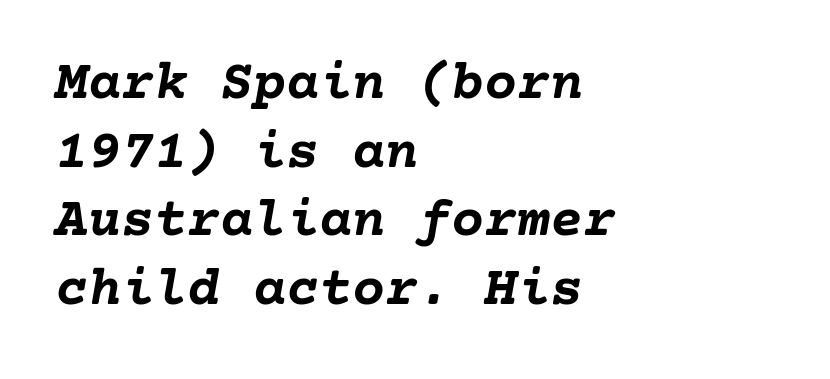
The image shows 55 px semibold type, italic (leaning right); set left-aligned, normal line spacing (1.25x), normal letter spacing, not underlined; low stroke contrast and a medium x-height.
